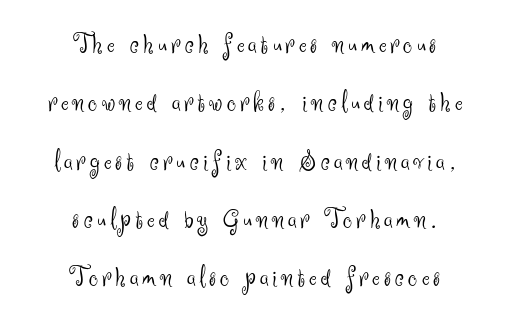
The image shows 29 px light sans-serif type, upright; set centered, loose line spacing (2.01x), not underlined; medium stroke contrast and a small x-height.
